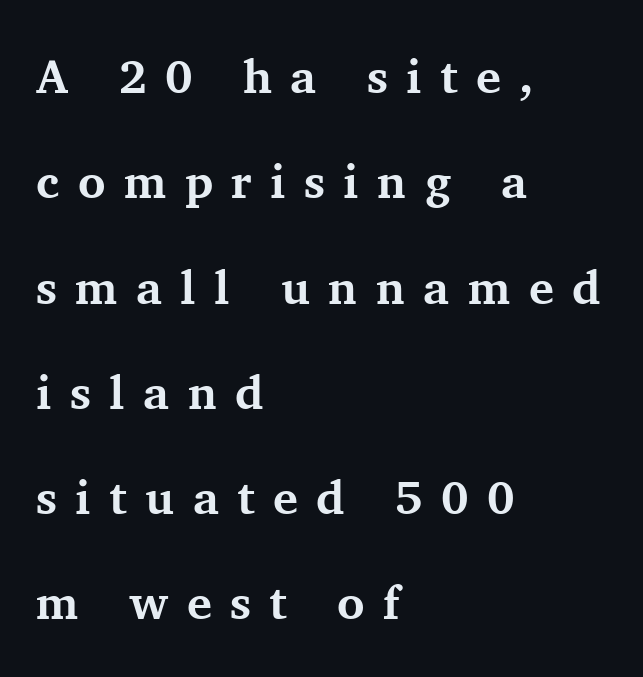
Successive baselines arrive slowly, with a big drop between each. Yep, those are serifs on the letters. Emphasis by weight is at full strength: bold. Underline: absent. Each letter keeps its own natural width here, so spacing adapts to shape. This sample uses an upright cut, with every glyph sitting square on the baseline.
